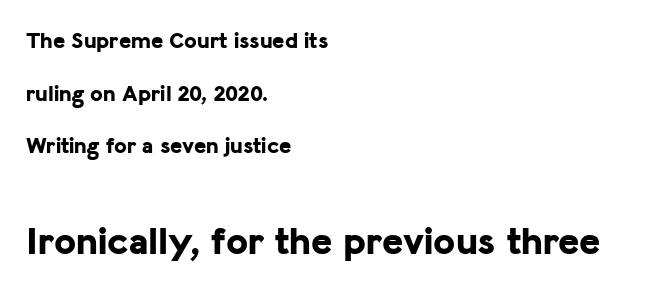
The image shows 40 px bold sans-serif type, upright; set left-aligned, loose line spacing (2.29x), normal letter spacing, not underlined; the second (bottom) block is 1.74x larger; low stroke contrast and a medium x-height.
